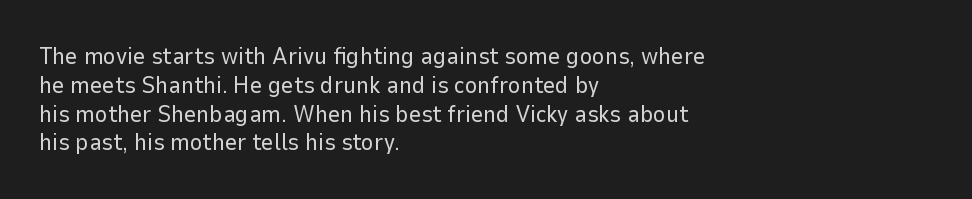
Q: Is the text bold? A: No.
Q: Is the text italic (slanted)? A: No, it is upright.
Q: Is the text underlined? A: No.
Q: How is the paragraph aligned? A: Left-aligned.
Q: Is the spacing between letters normal or unusually wide? A: Normal.
